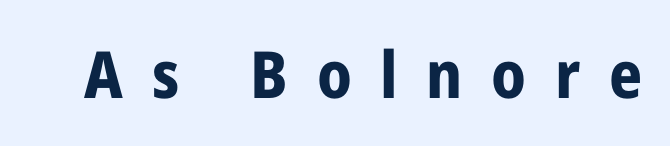
The image shows 65 px bold, condensed sans-serif type, upright; set unusually wide letter spacing (+0.44 em), not underlined; low stroke contrast and a medium x-height.
